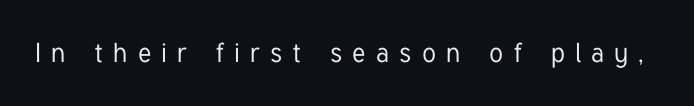
{"italic": "no", "underline": "no", "letter_spacing": "wide", "letter_spacing_em": 0.38, "glyph_px": 27}
